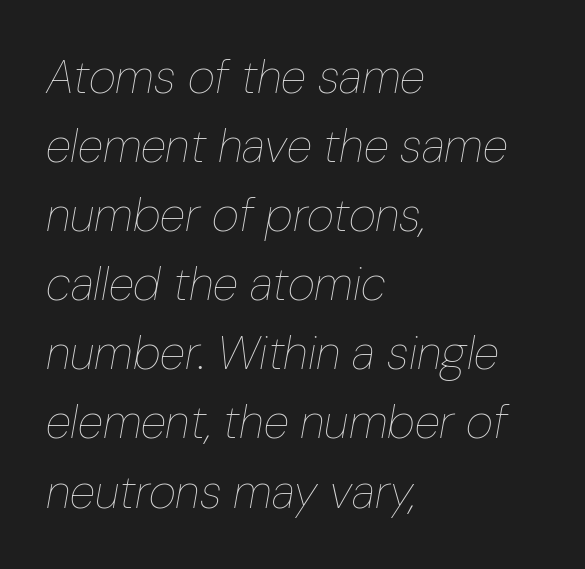
{"italic": "yes", "lean": "right", "slant_degrees": 10, "bold": "no", "weight": "thin", "width": "condensed", "stroke_contrast": "low", "x_height": "medium", "monospaced": "no", "underline": "no", "align": "left", "line_spacing": "normal", "line_spacing_ratio": 1.47, "letter_spacing": "normal", "letter_spacing_em": 0.0, "glyph_px": 47}
